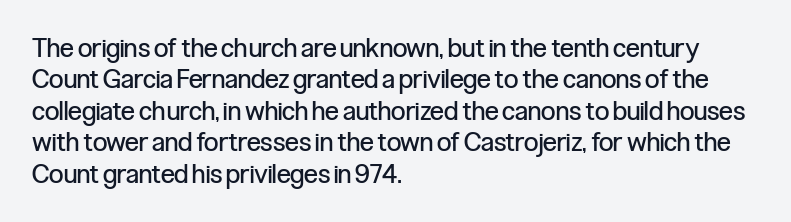
{"italic": "no", "bold": "no", "underline": "no", "align": "left", "line_spacing_ratio": 1.21, "letter_spacing": "normal", "letter_spacing_em": 0.0, "glyph_px": 26}
